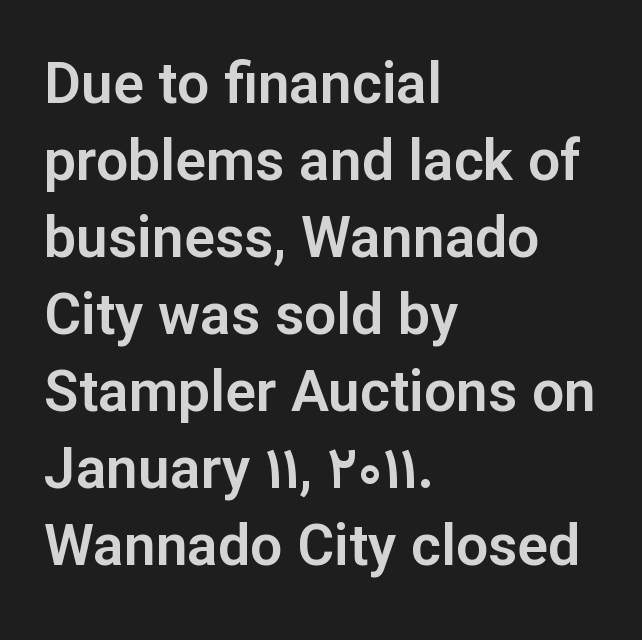
The image shows 57 px sans-serif type, upright; set left-aligned, normal line spacing (1.35x), normal letter spacing, not underlined; low stroke contrast and a medium x-height.
